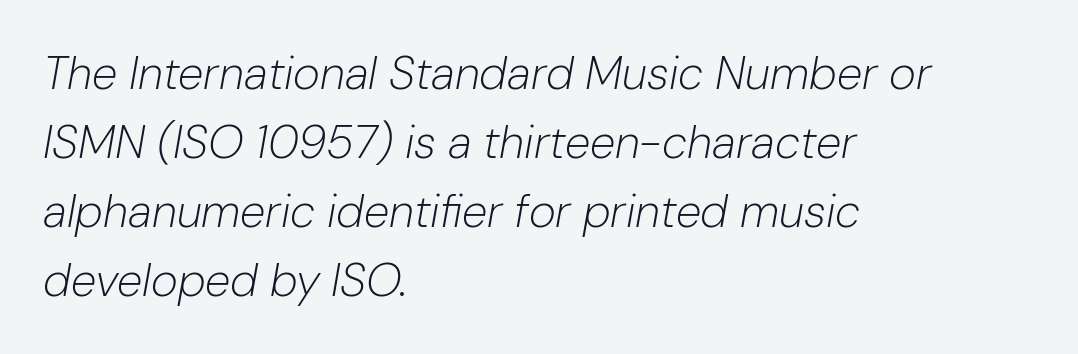
{"italic": "yes", "lean": "right", "slant_degrees": 10, "bold": "no", "weight": "light", "width": "normal", "stroke_contrast": "low", "x_height": "medium", "monospaced": "no", "underline": "no", "align": "left", "line_spacing": "normal", "line_spacing_ratio": 1.5, "letter_spacing": "normal", "letter_spacing_em": 0.0, "glyph_px": 46}
